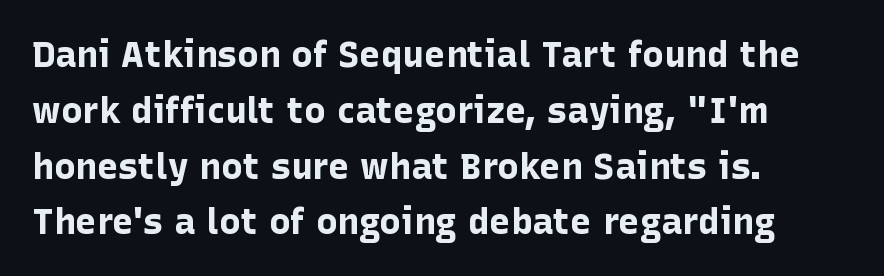
The image shows 36 px bold sans-serif type, upright; set left-aligned, normal line spacing (1.55x), normal letter spacing, not underlined; low stroke contrast and a medium x-height.
